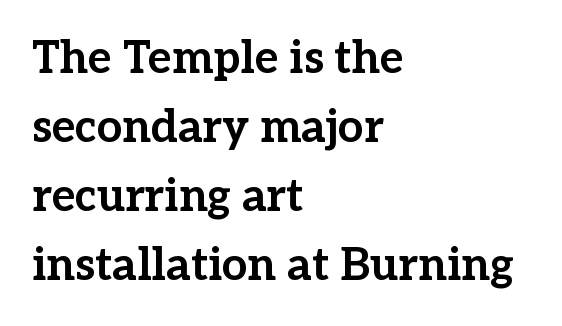
The image shows 45 px bold serif type, upright; set left-aligned, normal line spacing (1.53x), normal letter spacing, not underlined; low stroke contrast and a medium x-height.
